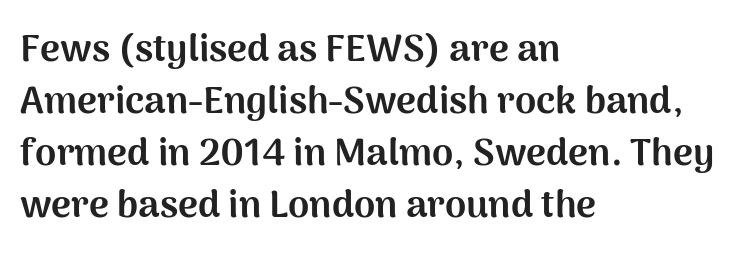
The image shows 38 px bold sans-serif type, upright; set left-aligned, normal line spacing (1.37x), normal letter spacing, not underlined; medium stroke contrast and a medium x-height.
